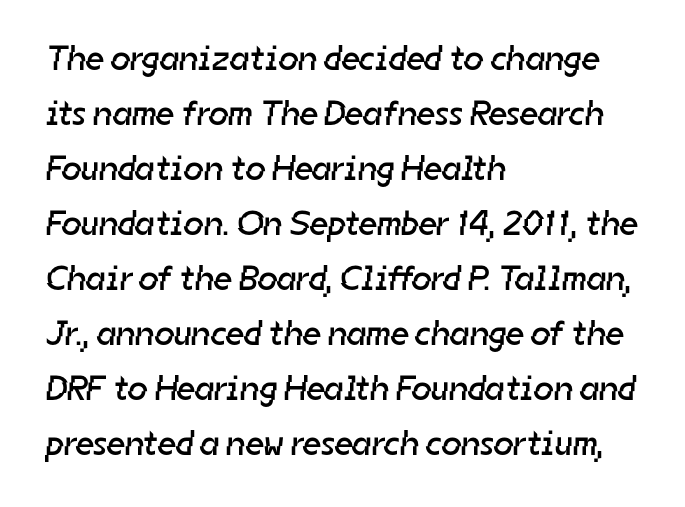
{"serif": "no", "bold": "no", "weight": "regular", "width": "normal", "stroke_contrast": "low", "x_height": "medium", "monospaced": "no", "underline": "no", "align": "left", "line_spacing": "normal", "line_spacing_ratio": 1.57, "letter_spacing": "normal", "letter_spacing_em": 0.0, "glyph_px": 35}
